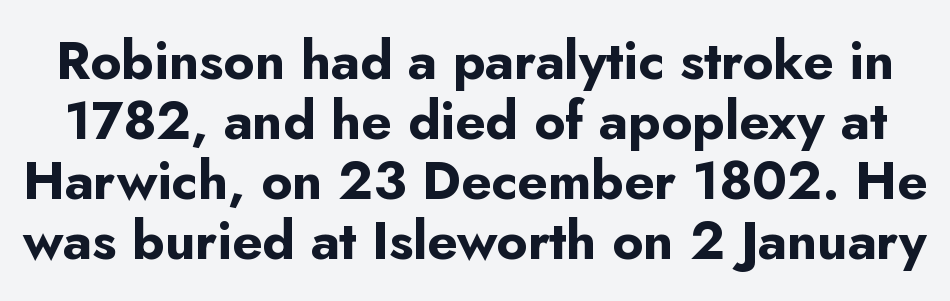
{"serif": "no", "italic": "no", "bold": "yes", "weight": "bold", "width": "normal", "stroke_contrast": "low", "x_height": "small", "monospaced": "no", "underline": "no", "line_spacing": "tight", "line_spacing_ratio": 1.13, "letter_spacing": "normal", "letter_spacing_em": 0.0, "glyph_px": 53}
